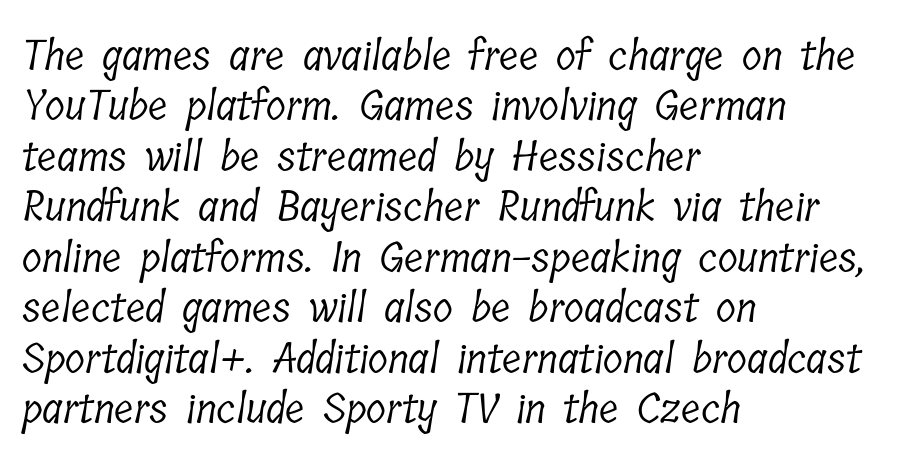
The image shows 41 px light, condensed serif type; set left-aligned, line spacing 1.23x, normal letter spacing, not underlined; low stroke contrast and a medium x-height.
